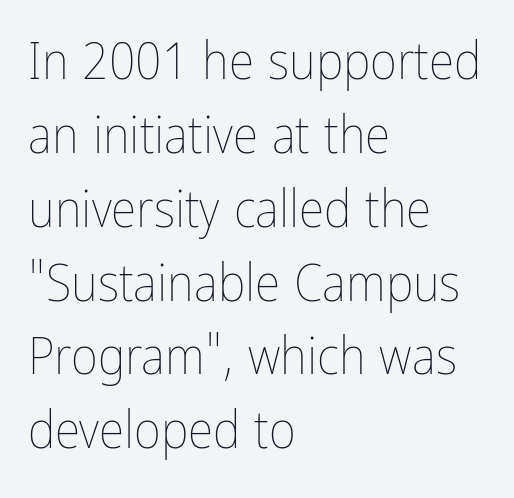
{"italic": "no", "bold": "no", "weight": "thin", "width": "condensed", "stroke_contrast": "low", "x_height": "medium", "monospaced": "no", "underline": "no", "align": "left", "line_spacing": "normal", "line_spacing_ratio": 1.42, "letter_spacing": "normal", "letter_spacing_em": 0.0, "glyph_px": 52}
